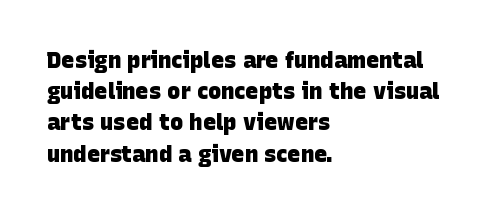
{"bold": "yes", "underline": "no", "align": "left", "line_spacing": "normal", "line_spacing_ratio": 1.42, "letter_spacing": "normal", "letter_spacing_em": 0.0, "glyph_px": 22}
